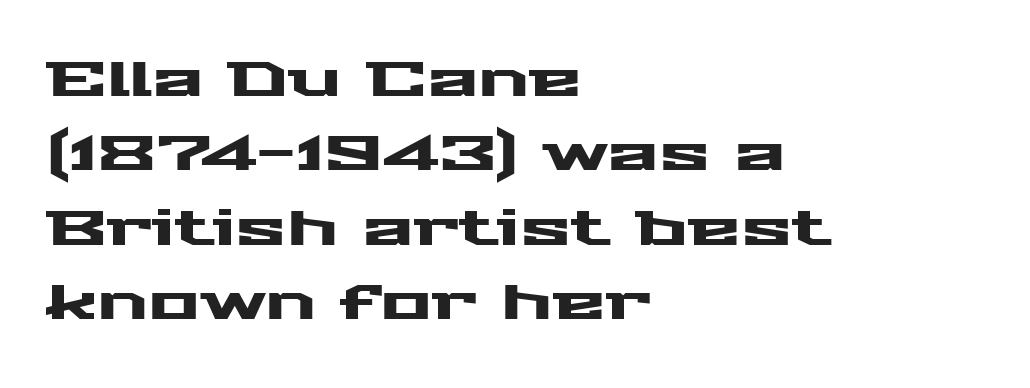
Q: Is the text italic (slanted)? A: No, it is upright.
Q: Is the typeface a serif or a sans-serif typeface? A: Sans-serif.
Q: Is the text underlined? A: No.
Q: How is the paragraph aligned? A: Left-aligned.
Q: Is the spacing between letters normal or unusually wide? A: Normal.
Q: Is the spacing between lines tight, normal or loose? A: Normal.
Q: Width (condensed, normal, or wide)? A: Wide.
Q: Stroke contrast? A: Medium.
Q: x-height? A: Medium.
Q: Monospaced? A: No.
